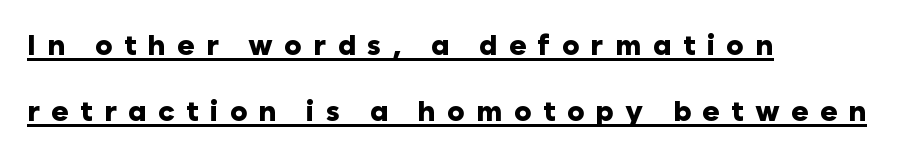
{"serif": "no", "italic": "no", "bold": "yes", "weight": "heavy", "width": "normal", "stroke_contrast": "low", "x_height": "medium", "monospaced": "no", "underline": "yes", "align": "left", "line_spacing": "loose", "line_spacing_ratio": 2.27, "letter_spacing": "wide", "letter_spacing_em": 0.39, "glyph_px": 29}
